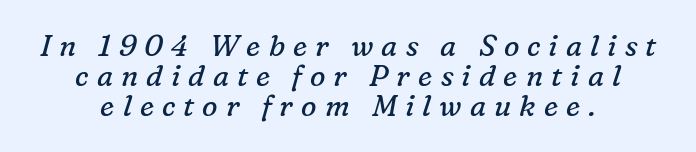
{"serif": "yes", "italic": "yes", "lean": "right", "slant_degrees": 16, "bold": "no", "weight": "regular", "width": "normal", "stroke_contrast": "low", "x_height": "medium", "monospaced": "no", "underline": "no", "align": "center", "line_spacing": "tight", "line_spacing_ratio": 1.04, "letter_spacing": "wide", "letter_spacing_em": 0.28, "glyph_px": 29}
